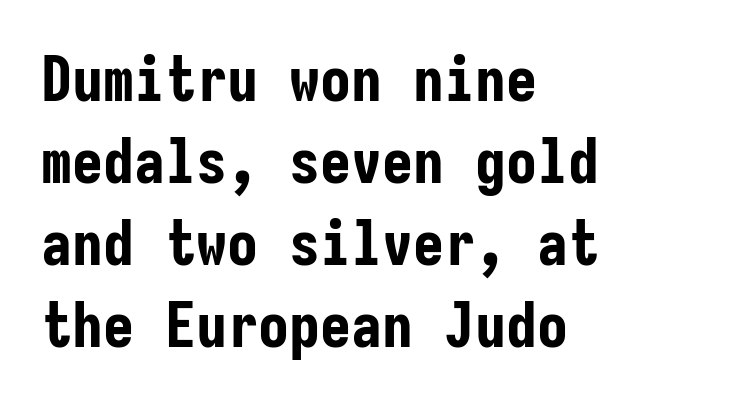
{"serif": "no", "italic": "no", "bold": "yes", "weight": "bold", "width": "condensed", "stroke_contrast": "low", "x_height": "medium", "monospaced": "yes", "underline": "no", "align": "left", "line_spacing": "normal", "line_spacing_ratio": 1.32, "letter_spacing": "normal", "letter_spacing_em": 0.0, "glyph_px": 62}
